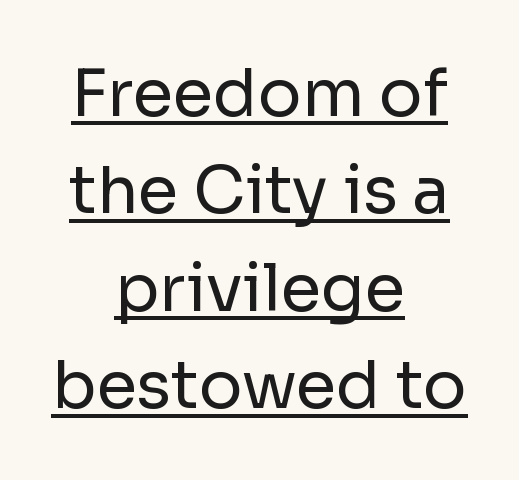
{"serif": "no", "italic": "no", "bold": "no", "weight": "regular", "width": "normal", "stroke_contrast": "low", "x_height": "medium", "monospaced": "no", "underline": "yes", "align": "center", "line_spacing": "normal", "line_spacing_ratio": 1.5, "letter_spacing": "normal", "letter_spacing_em": 0.0, "glyph_px": 65}
